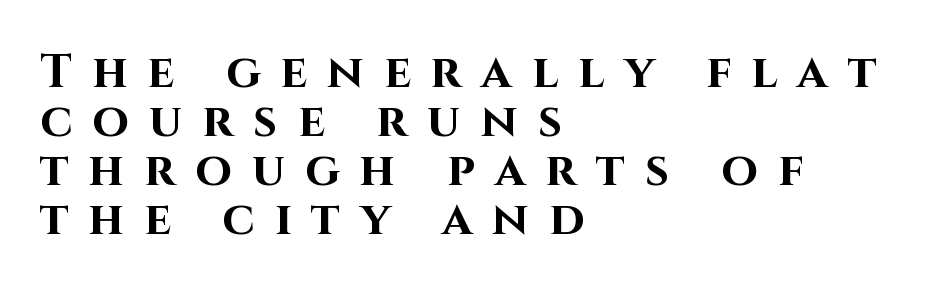
Posture: vertical. Proportional: the letters do not fall into vertical columns. Students, this is bold: see how much ink each stroke carries. Stroke terminals: plain, sans-serif. Is there much room between lines? No — they nearly touch.
